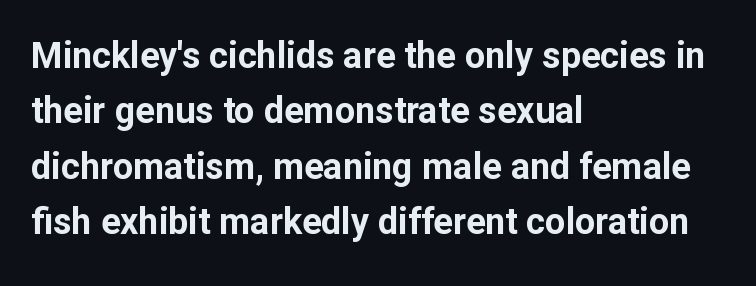
The image shows 36 px bold sans-serif type, upright; set left-aligned, normal line spacing (1.54x), normal letter spacing, not underlined; low stroke contrast and a medium x-height.
